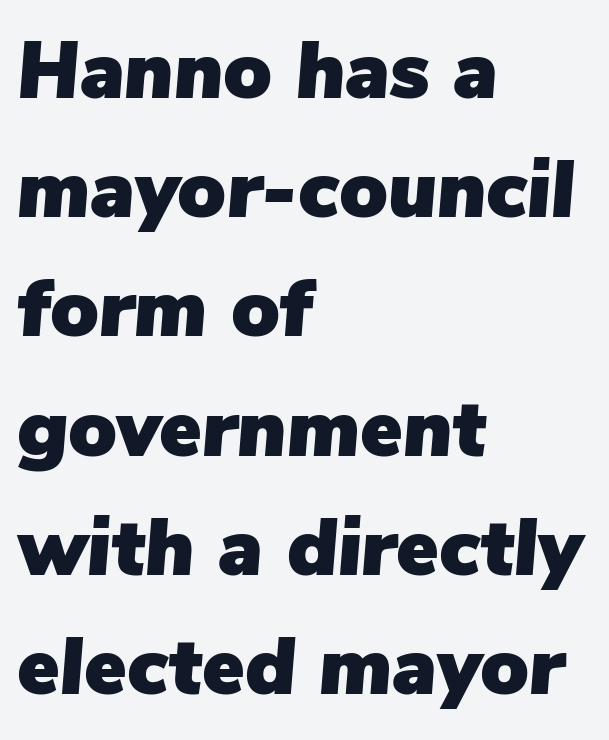
{"italic": "yes", "lean": "right", "slant_degrees": 5, "width": "normal", "stroke_contrast": "low", "x_height": "medium", "monospaced": "no", "underline": "no", "align": "left", "line_spacing": "normal", "line_spacing_ratio": 1.49, "letter_spacing": "normal", "letter_spacing_em": 0.0, "glyph_px": 80}
